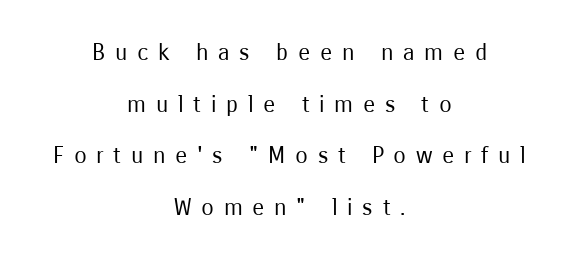
{"italic": "no", "bold": "no", "underline": "no", "align": "center", "line_spacing": "loose", "line_spacing_ratio": 2.25, "letter_spacing": "wide", "letter_spacing_em": 0.42, "glyph_px": 23}
